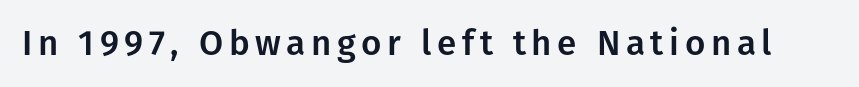
The image shows 35 px sans-serif type, upright; set not underlined; low stroke contrast and a medium x-height.
